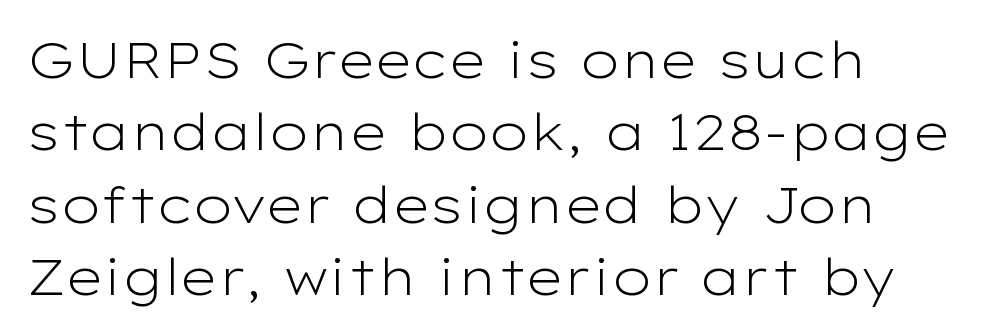
{"serif": "no", "italic": "no", "bold": "no", "weight": "light", "width": "wide", "stroke_contrast": "low", "x_height": "medium", "monospaced": "no", "underline": "no", "line_spacing": "normal", "line_spacing_ratio": 1.42, "letter_spacing": "normal", "letter_spacing_em": 0.0, "glyph_px": 51}
